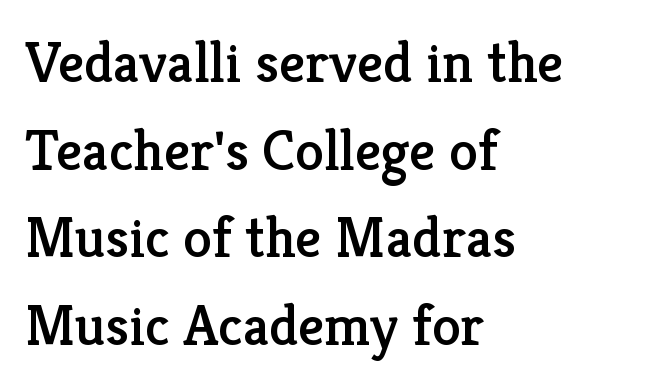
The image shows 58 px serif type, upright; set left-aligned, normal line spacing (1.51x), normal letter spacing, not underlined; low stroke contrast and a medium x-height.
